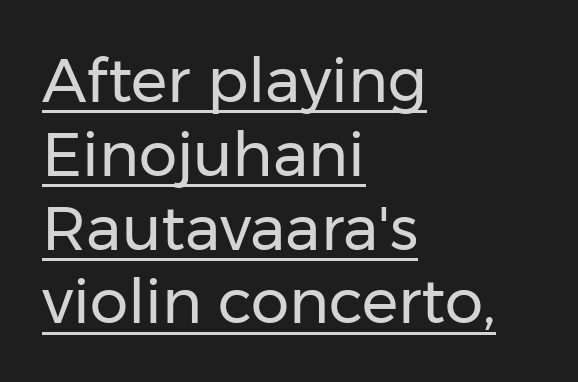
Q: Is the text bold? A: No.
Q: Is the text italic (slanted)? A: No, it is upright.
Q: Is the typeface a serif or a sans-serif typeface? A: Sans-serif.
Q: Is the text underlined? A: Yes.
Q: How is the paragraph aligned? A: Left-aligned.
Q: Is the spacing between letters normal or unusually wide? A: Normal.
Q: Width (condensed, normal, or wide)? A: Normal.
Q: Stroke contrast? A: Low.
Q: x-height? A: Medium.
Q: Monospaced? A: No.
